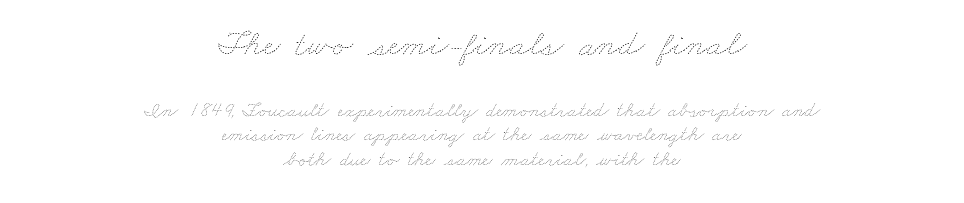
The image shows 37 px thin, wide type; set centered, line spacing 1.17x, normal letter spacing, not underlined; the first (top) block is 1.76x larger; low stroke contrast and a small x-height.
